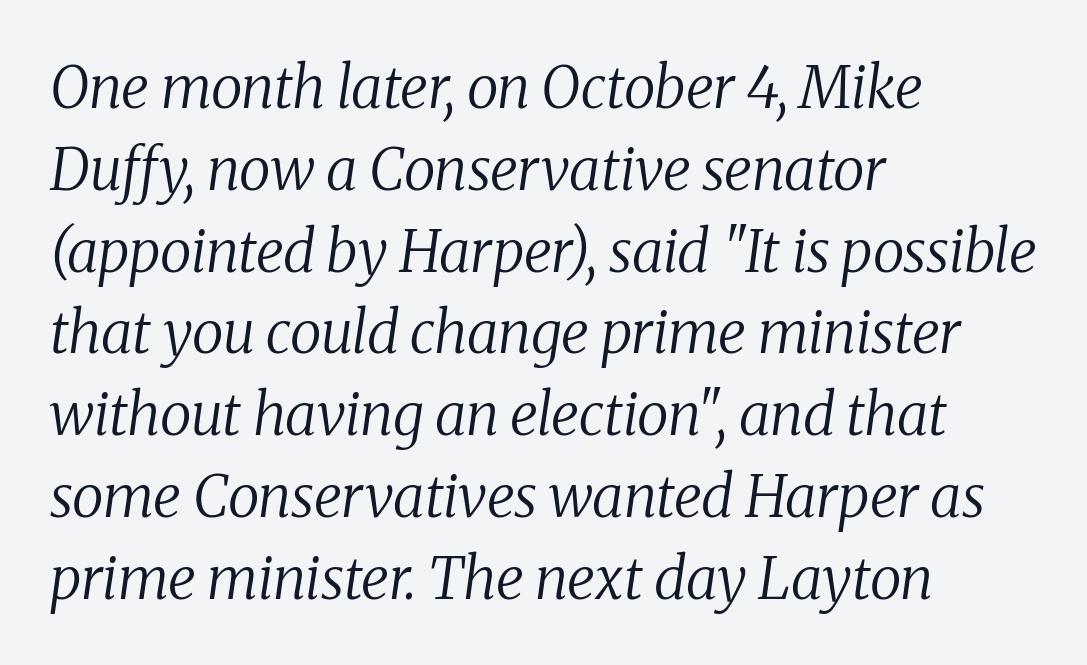
Q: Is the text bold? A: No.
Q: Is the text italic (slanted)? A: Yes, it leans right by about 8 degrees.
Q: Is the typeface a serif or a sans-serif typeface? A: Serif.
Q: Is the text underlined? A: No.
Q: How is the paragraph aligned? A: Left-aligned.
Q: Is the spacing between letters normal or unusually wide? A: Normal.
Q: Is the spacing between lines tight, normal or loose? A: Normal.
Q: Width (condensed, normal, or wide)? A: Normal.
Q: Stroke contrast? A: Medium.
Q: x-height? A: Medium.
Q: Monospaced? A: No.
